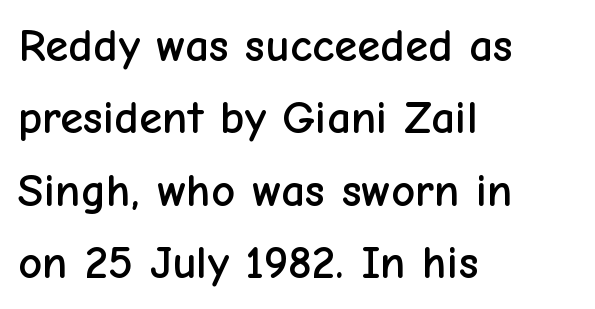
The image shows 47 px sans-serif type, upright; set left-aligned, normal line spacing (1.54x), normal letter spacing, not underlined; low stroke contrast and a medium x-height.
